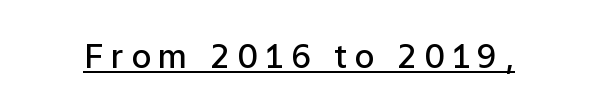
Q: Is the text bold? A: Semi-bold.
Q: Is the text italic (slanted)? A: No, it is upright.
Q: Is the typeface a serif or a sans-serif typeface? A: Sans-serif.
Q: Is the text underlined? A: Yes.
Q: Is the spacing between letters normal or unusually wide? A: Unusually wide.
Q: Width (condensed, normal, or wide)? A: Normal.
Q: Stroke contrast? A: Low.
Q: x-height? A: Medium.
Q: Monospaced? A: No.
